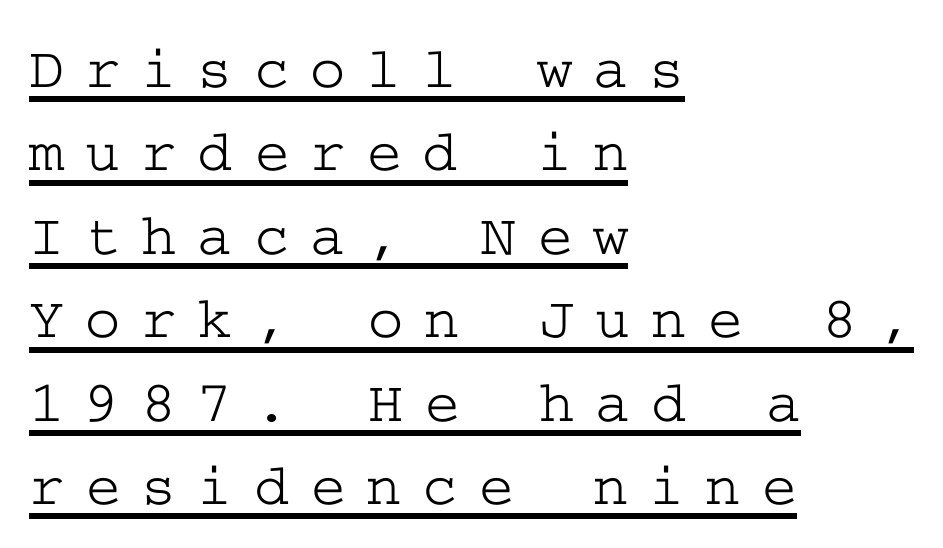
Q: Is the text italic (slanted)? A: No, it is upright.
Q: Is the typeface a serif or a sans-serif typeface? A: Serif.
Q: Is the text underlined? A: Yes.
Q: How is the paragraph aligned? A: Left-aligned.
Q: Is the spacing between letters normal or unusually wide? A: Unusually wide.
Q: Is the spacing between lines tight, normal or loose? A: Normal.
Q: Width (condensed, normal, or wide)? A: Wide.
Q: Stroke contrast? A: Low.
Q: x-height? A: Medium.
